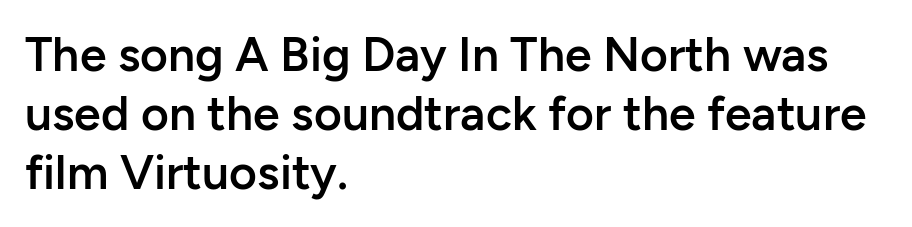
Unlike italic type, these characters show no tilt at all. The passage shown is semibold, sitting just below true bold. Compared with a centered layout, this one pins lines to the left instead. Beneath every word, the page is bare.
